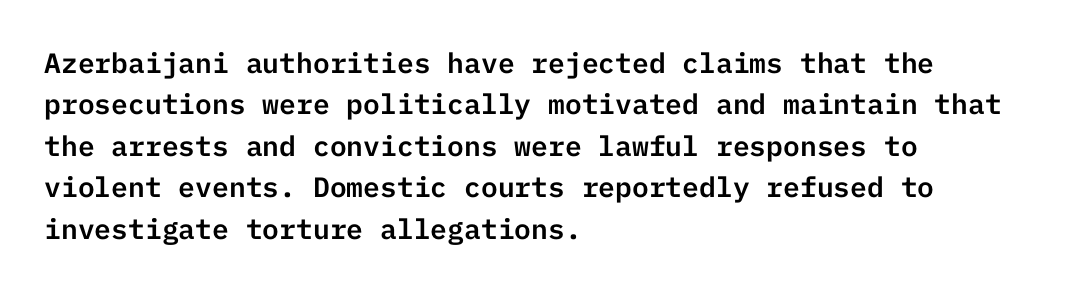
The image shows 28 px sans-serif type, upright; set left-aligned, normal line spacing (1.48x), normal letter spacing, not underlined; low stroke contrast and a medium x-height.
